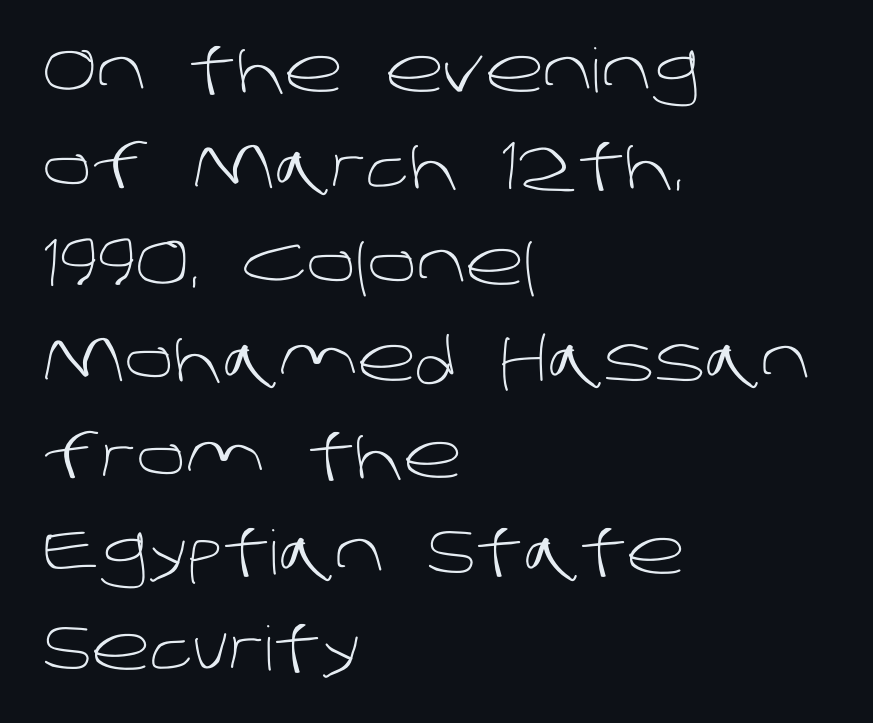
The image shows 61 px light sans-serif type; set left-aligned, normal line spacing (1.58x), normal letter spacing, not underlined; low stroke contrast and a large x-height.
